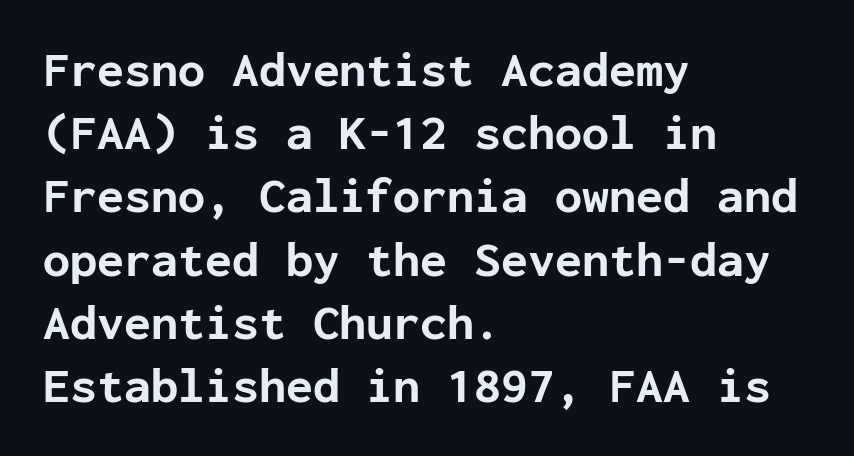
The image shows 49 px bold sans-serif type, upright, monospaced; set left-aligned, normal line spacing (1.29x), normal letter spacing, not underlined; low stroke contrast and a medium x-height.
